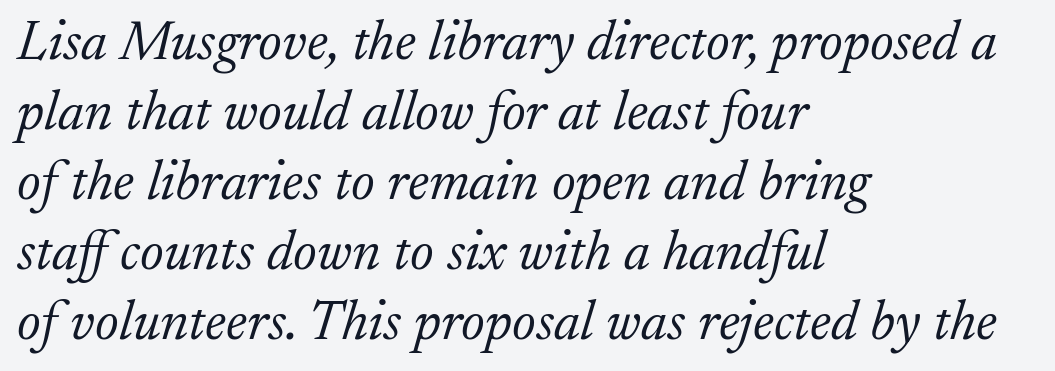
The image shows 56 px light serif type, italic (leaning right); set left-aligned, normal line spacing (1.25x), normal letter spacing, not underlined; low stroke contrast and a small x-height.
